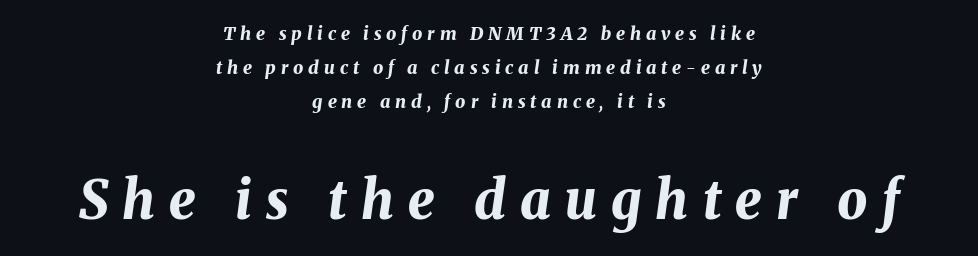
{"italic": "yes", "lean": "right", "slant_degrees": 8, "bold": "yes", "weight": "bold", "width": "normal", "stroke_contrast": "medium", "x_height": "medium", "monospaced": "no", "underline": "no", "align": "center", "line_spacing_ratio": 1.88, "letter_spacing": "wide", "letter_spacing_em": 0.27, "larger_block": "second", "size_ratio": 2.94, "glyph_px": 53}
